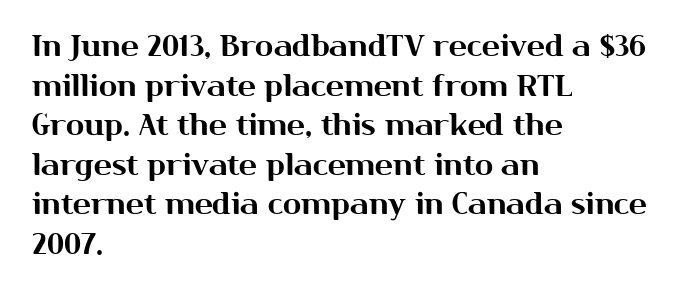
The image shows 30 px sans-serif type, upright; set left-aligned, normal line spacing (1.32x), normal letter spacing, not underlined; medium stroke contrast and a medium x-height.
